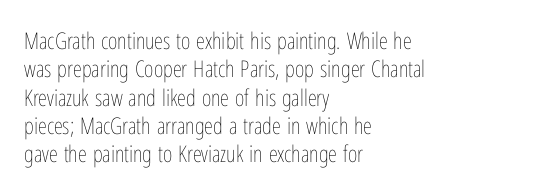
Q: Is the text bold? A: No.
Q: Is the text italic (slanted)? A: No, it is upright.
Q: Is the text underlined? A: No.
Q: How is the paragraph aligned? A: Left-aligned.
Q: Is the spacing between letters normal or unusually wide? A: Normal.
